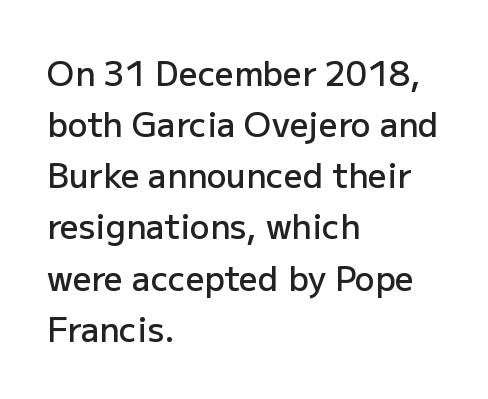
Think of a printed novel: that variable character pitch is what you see here. Spacing between characters is what you'd get straight out of the box. A classic flush-left, rag-right setting is used for this passage. Nothing sits at the stroke ends, so this counts as sans-serif. Just letters on the line, the space beneath them empty. Every letter is mildly thick-stroked: semibold rather than bold.
